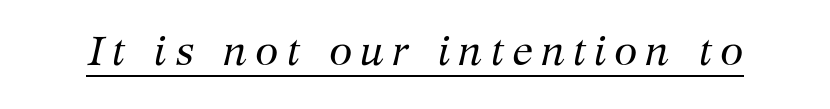
Q: Is the text bold? A: No.
Q: Is the text italic (slanted)? A: Yes, it leans right by about 12 degrees.
Q: Is the typeface a serif or a sans-serif typeface? A: Serif.
Q: Is the text underlined? A: Yes.
Q: Width (condensed, normal, or wide)? A: Normal.
Q: Stroke contrast? A: Medium.
Q: x-height? A: Medium.
Q: Monospaced? A: No.
